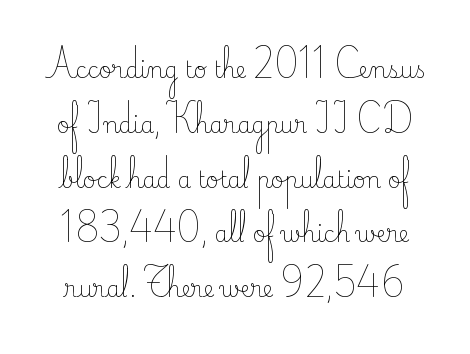
The image shows 22 px text type, upright; set loose line spacing (2.49x), normal letter spacing, not underlined.
